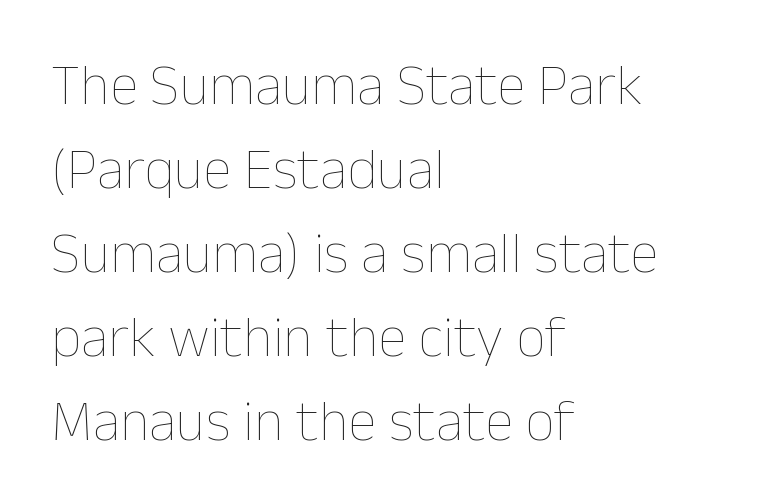
Q: Is the text bold? A: No.
Q: Is the text italic (slanted)? A: No, it is upright.
Q: Is the text underlined? A: No.
Q: How is the paragraph aligned? A: Left-aligned.
Q: Is the spacing between letters normal or unusually wide? A: Normal.
Q: Is the spacing between lines tight, normal or loose? A: Normal.
Q: Width (condensed, normal, or wide)? A: Normal.
Q: Stroke contrast? A: Low.
Q: x-height? A: Medium.
Q: Monospaced? A: No.
